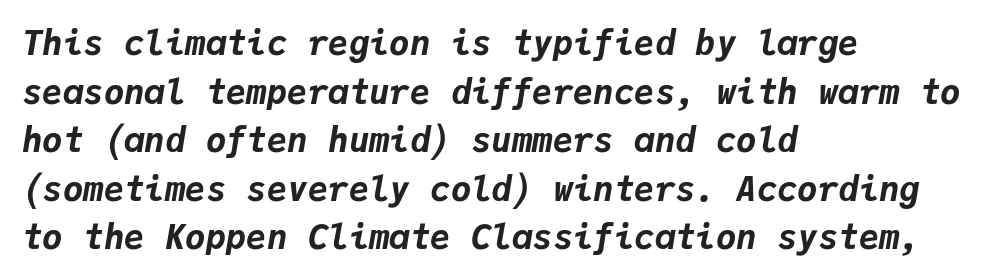
The image shows 34 px bold type, italic (leaning right), monospaced; set left-aligned, normal line spacing (1.43x), normal letter spacing, not underlined; low stroke contrast and a medium x-height.
